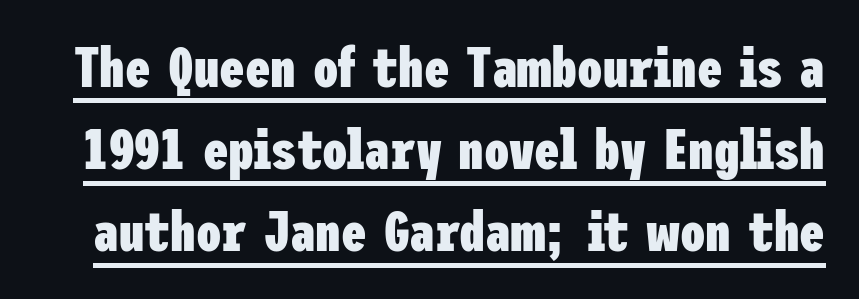
Q: Is the text bold? A: Yes.
Q: Is the text italic (slanted)? A: No, it is upright.
Q: Is the typeface a serif or a sans-serif typeface? A: Sans-serif.
Q: Is the text underlined? A: Yes.
Q: Is the spacing between letters normal or unusually wide? A: Normal.
Q: Is the spacing between lines tight, normal or loose? A: Normal.
Q: Width (condensed, normal, or wide)? A: Condensed.
Q: Stroke contrast? A: Low.
Q: x-height? A: Medium.
